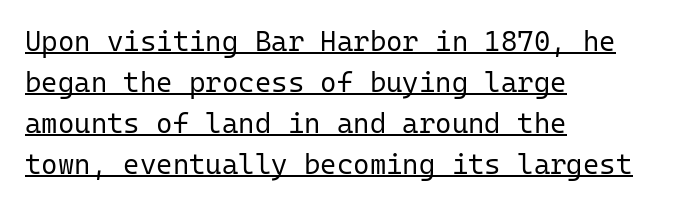
Q: Is the text bold? A: No.
Q: Is the text italic (slanted)? A: No, it is upright.
Q: Is the typeface a serif or a sans-serif typeface? A: Sans-serif.
Q: Is the text underlined? A: Yes.
Q: How is the paragraph aligned? A: Left-aligned.
Q: Is the spacing between letters normal or unusually wide? A: Normal.
Q: Is the spacing between lines tight, normal or loose? A: Normal.
Q: Width (condensed, normal, or wide)? A: Normal.
Q: Stroke contrast? A: Low.
Q: x-height? A: Medium.
Q: Monospaced? A: Yes.
